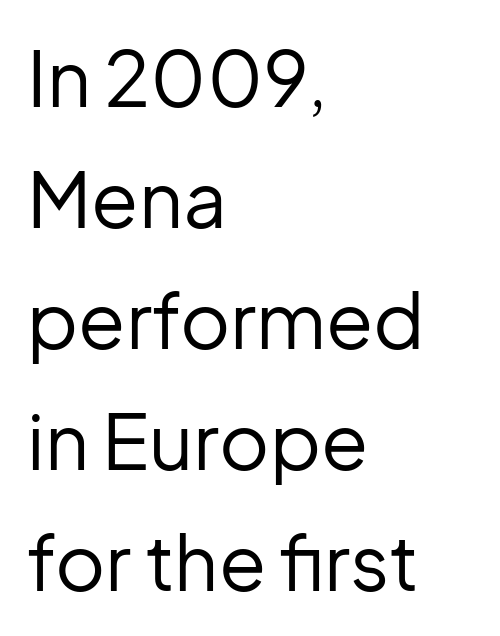
The image shows 77 px regular-weight sans-serif type, upright; set left-aligned, normal line spacing (1.57x), normal letter spacing, not underlined; low stroke contrast and a medium x-height.
